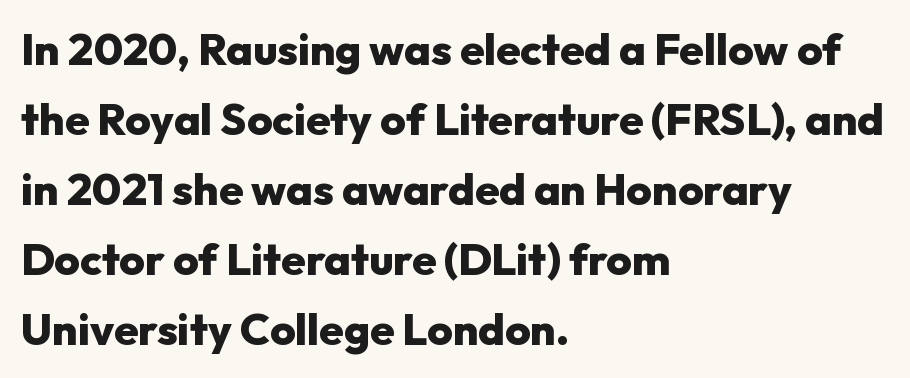
{"serif": "no", "italic": "no", "bold": "yes", "weight": "heavy", "width": "normal", "stroke_contrast": "low", "x_height": "medium", "monospaced": "no", "underline": "no", "align": "left", "line_spacing": "normal", "line_spacing_ratio": 1.59, "letter_spacing": "normal", "letter_spacing_em": 0.0, "glyph_px": 44}
